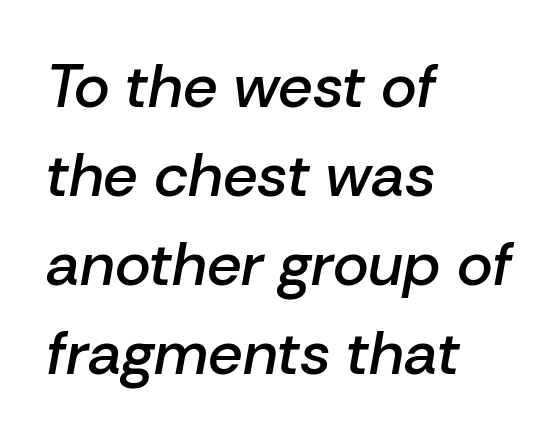
{"italic": "yes", "lean": "right", "slant_degrees": 10, "bold": "semi", "weight": "semibold", "width": "normal", "stroke_contrast": "low", "x_height": "medium", "monospaced": "no", "underline": "no", "align": "left", "line_spacing": "normal", "line_spacing_ratio": 1.46, "letter_spacing": "normal", "letter_spacing_em": 0.0, "glyph_px": 61}
